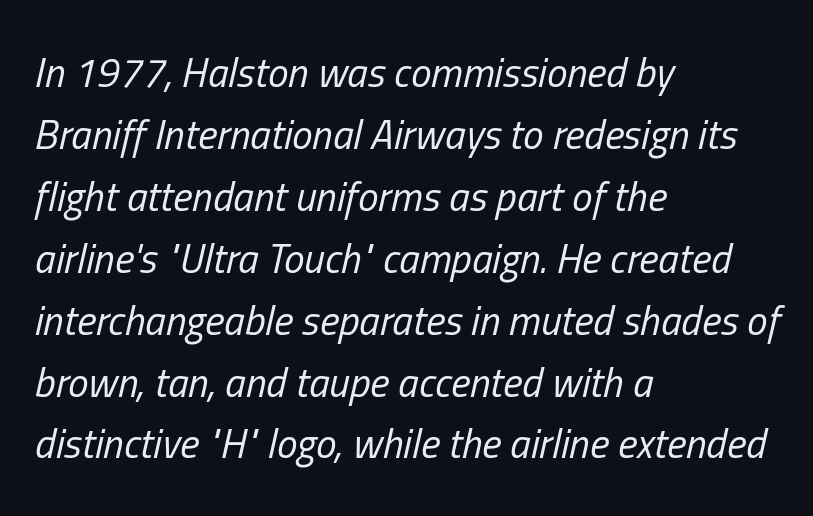
{"italic": "yes", "lean": "right", "slant_degrees": 13, "bold": "no", "weight": "regular", "width": "condensed", "stroke_contrast": "low", "x_height": "medium", "monospaced": "no", "underline": "no", "align": "left", "line_spacing": "normal", "line_spacing_ratio": 1.51, "letter_spacing": "normal", "letter_spacing_em": 0.0, "glyph_px": 41}
